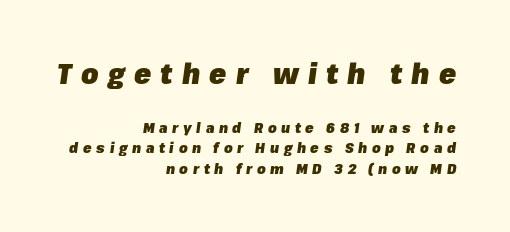
Q: Is the text bold? A: Yes.
Q: Is the text italic (slanted)? A: Yes, it leans right by about 8 degrees.
Q: Is the text underlined? A: No.
Q: How is the paragraph aligned? A: Right-aligned.
Q: Is the spacing between letters normal or unusually wide? A: Unusually wide.
Q: Is the spacing between lines tight, normal or loose? A: Normal.
Q: Which block of text is set in a larger size, the first (top) or the second (bottom)? A: The first (top) one.
Q: Width (condensed, normal, or wide)? A: Normal.
Q: Stroke contrast? A: Low.
Q: x-height? A: Medium.
Q: Monospaced? A: No.
